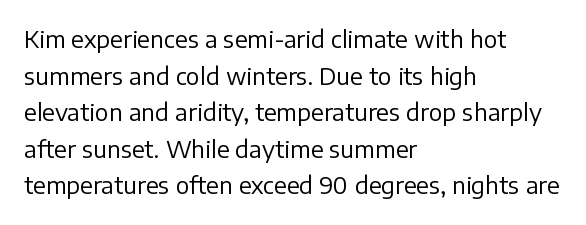
{"italic": "no", "bold": "no", "underline": "no", "align": "left", "line_spacing": "normal", "line_spacing_ratio": 1.59, "letter_spacing": "normal", "letter_spacing_em": 0.0, "glyph_px": 23}
